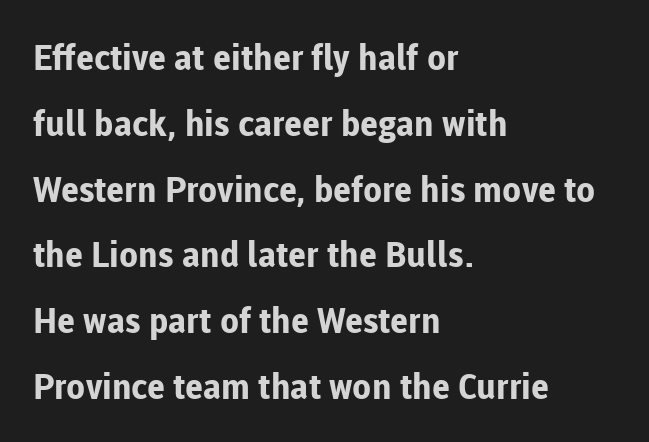
{"serif": "no", "italic": "no", "bold": "yes", "weight": "bold", "width": "normal", "stroke_contrast": "low", "x_height": "medium", "monospaced": "no", "underline": "no", "align": "left", "line_spacing_ratio": 1.88, "letter_spacing": "normal", "letter_spacing_em": 0.0, "glyph_px": 35}
